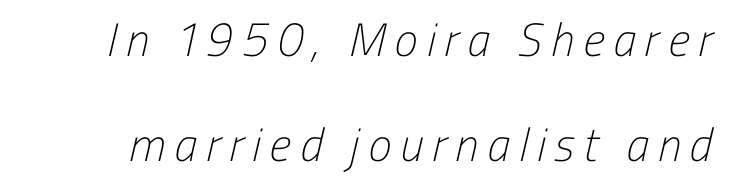
Are there feet on the stems? There aren't — it's a sans. Any mark beneath the type? The region is blank. You could fit nearly another row in the gap between these rows. The passage shown is typed in a proportional face where columns would drift.
